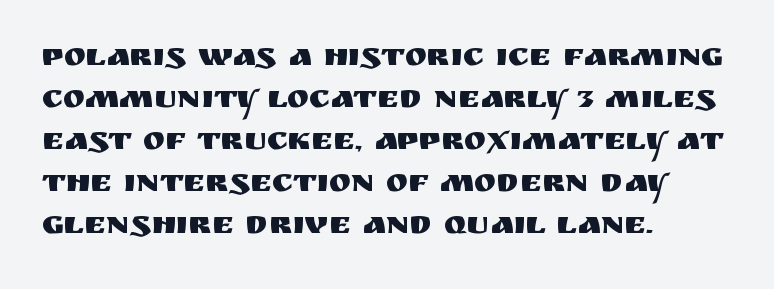
Q: Is the text italic (slanted)? A: No, it is upright.
Q: Is the typeface a serif or a sans-serif typeface? A: Sans-serif.
Q: Is the text underlined? A: No.
Q: How is the paragraph aligned? A: Left-aligned.
Q: Is the spacing between letters normal or unusually wide? A: Normal.
Q: Is the spacing between lines tight, normal or loose? A: Normal.
Q: Width (condensed, normal, or wide)? A: Normal.
Q: Stroke contrast? A: Medium.
Q: x-height? A: Large.
Q: Monospaced? A: No.
